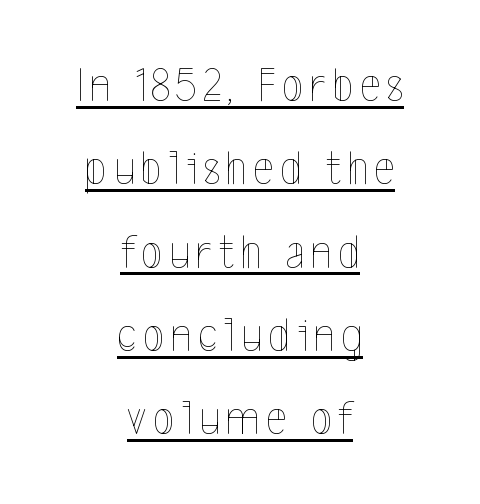
{"italic": "no", "bold": "no", "weight": "thin", "width": "condensed", "x_height": "medium", "monospaced": "no", "underline": "yes", "align": "center", "line_spacing": "normal", "line_spacing_ratio": 1.7, "glyph_px": 49}
